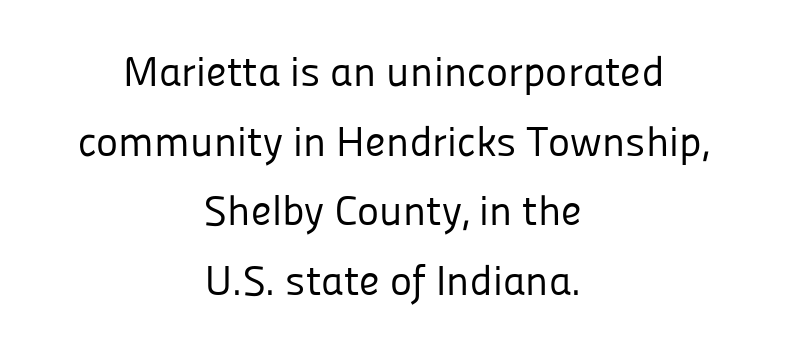
The image shows 42 px regular-weight sans-serif type, upright; set centered, normal line spacing (1.66x), normal letter spacing, not underlined; low stroke contrast and a medium x-height.
